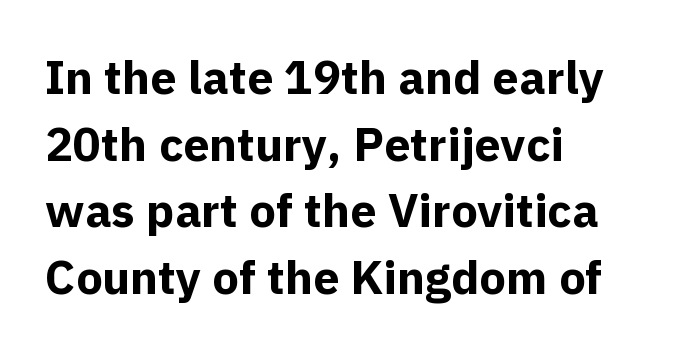
The image shows 47 px bold sans-serif type, upright; set left-aligned, normal line spacing (1.42x), normal letter spacing, not underlined; a medium x-height.
